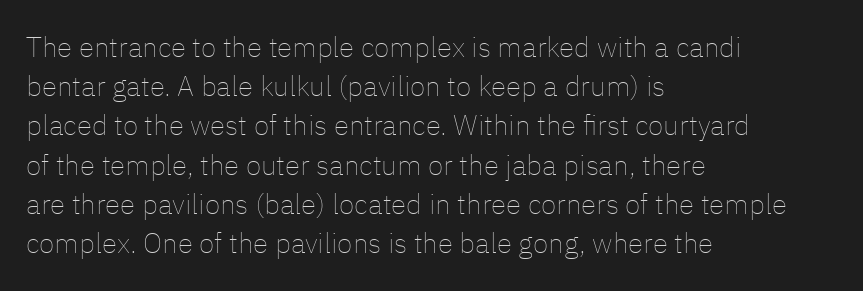
Q: Is the text bold? A: No.
Q: Is the text italic (slanted)? A: No, it is upright.
Q: Is the text underlined? A: No.
Q: How is the paragraph aligned? A: Left-aligned.
Q: Is the spacing between letters normal or unusually wide? A: Normal.
Q: Is the spacing between lines tight, normal or loose? A: Normal.
Q: Width (condensed, normal, or wide)? A: Normal.
Q: Stroke contrast? A: Low.
Q: x-height? A: Medium.
Q: Monospaced? A: No.
